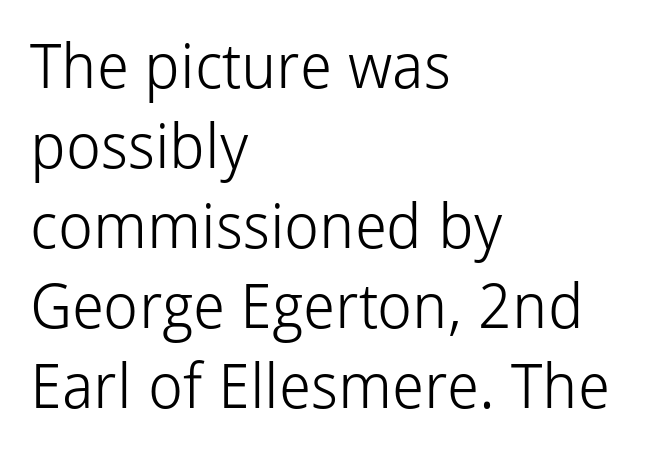
The image shows 62 px light sans-serif type, upright; set left-aligned, normal line spacing (1.29x), normal letter spacing, not underlined; low stroke contrast and a medium x-height.
